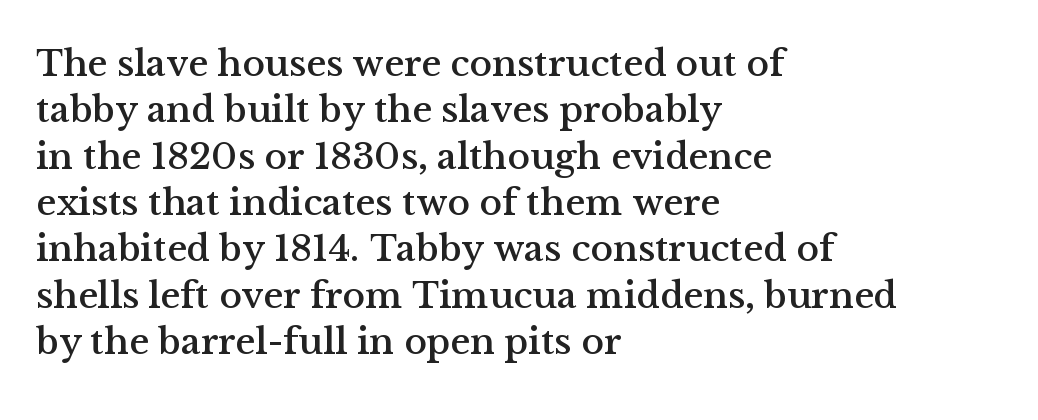
The image shows 38 px serif type, upright; set left-aligned, line spacing 1.22x, normal letter spacing, not underlined; medium stroke contrast and a medium x-height.
